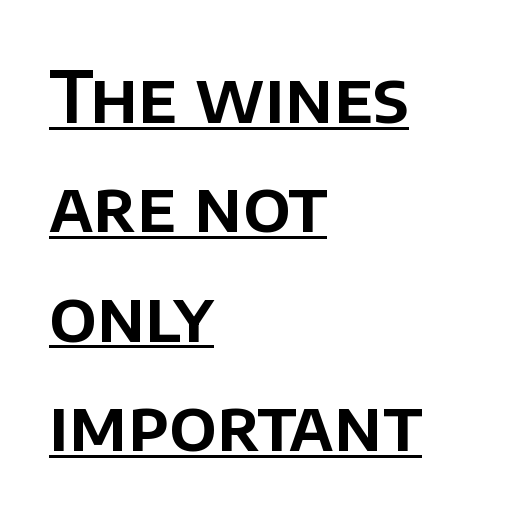
The image shows 71 px sans-serif type, upright; set left-aligned, normal line spacing (1.54x), normal letter spacing, underlined; low stroke contrast and a large x-height.
